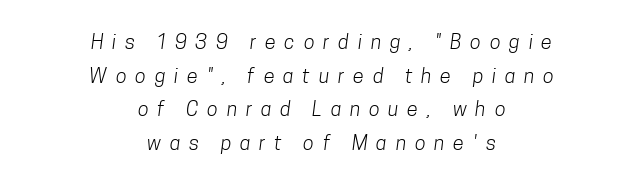
The image shows 20 px text type; set centered, normal line spacing (1.68x), unusually wide letter spacing (+0.44 em), not underlined.
